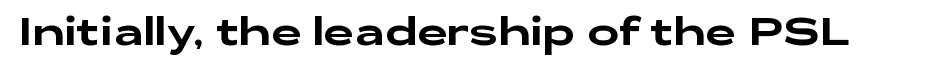
{"serif": "no", "italic": "no", "width": "wide", "stroke_contrast": "low", "x_height": "medium", "monospaced": "no", "underline": "no", "letter_spacing": "normal", "letter_spacing_em": 0.0, "glyph_px": 38}
